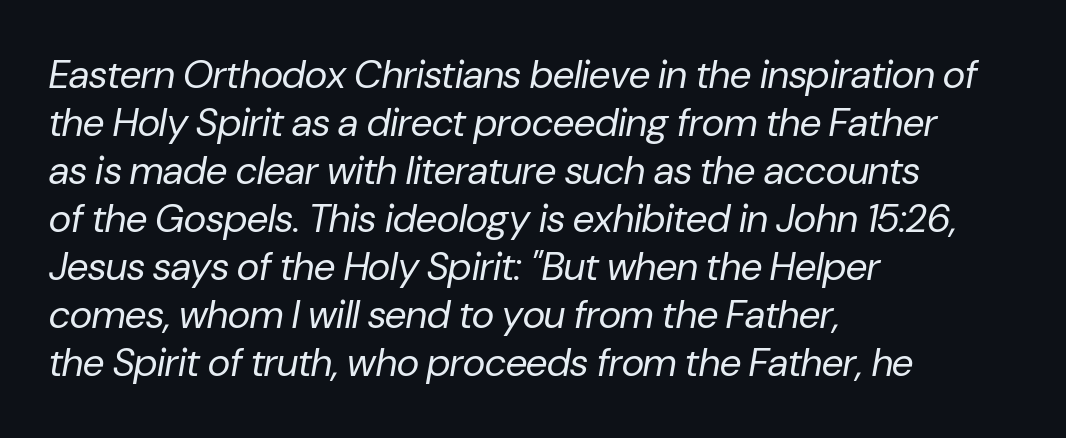
The image shows 39 px regular-weight type, italic (leaning right); set left-aligned, line spacing 1.23x, normal letter spacing, not underlined; low stroke contrast and a medium x-height.
